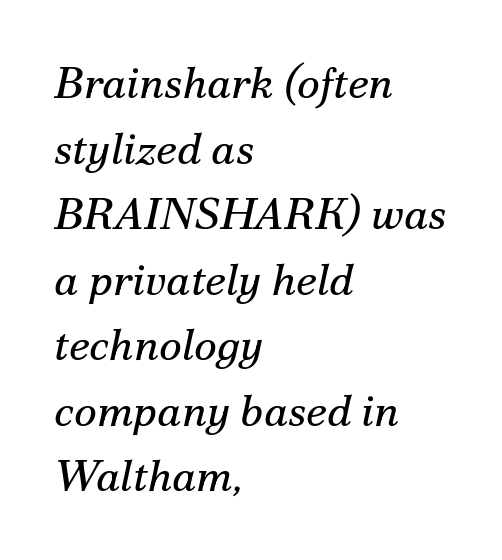
The image shows 44 px regular-weight serif type, italic (leaning right); set left-aligned, normal line spacing (1.49x), normal letter spacing, not underlined; medium stroke contrast and a small x-height.
